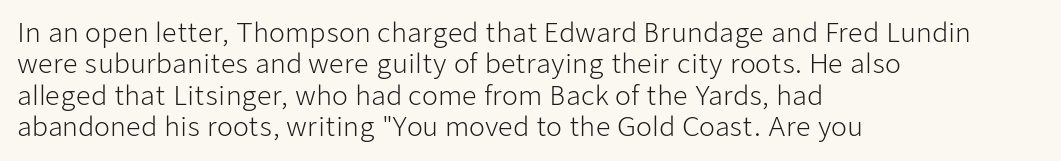
The image shows 26 px text type, upright; set left-aligned, line spacing 1.21x, normal letter spacing, not underlined.
